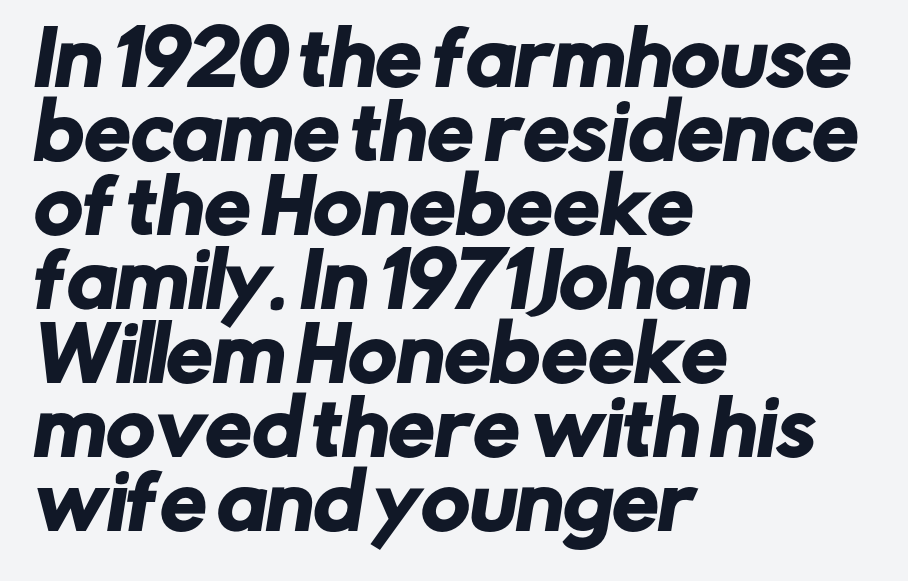
This sample is left-justified, so line endings fall wherever the words run out. No feet cap the strokes, marking this as sans-serif type. Standard letterfit; no display-style spreading of the glyphs. The rendering uses natural spacing where letterforms have individual widths. Nobody drew a line under any word here. The rendering uses a small line-height, squeezing the rows.
